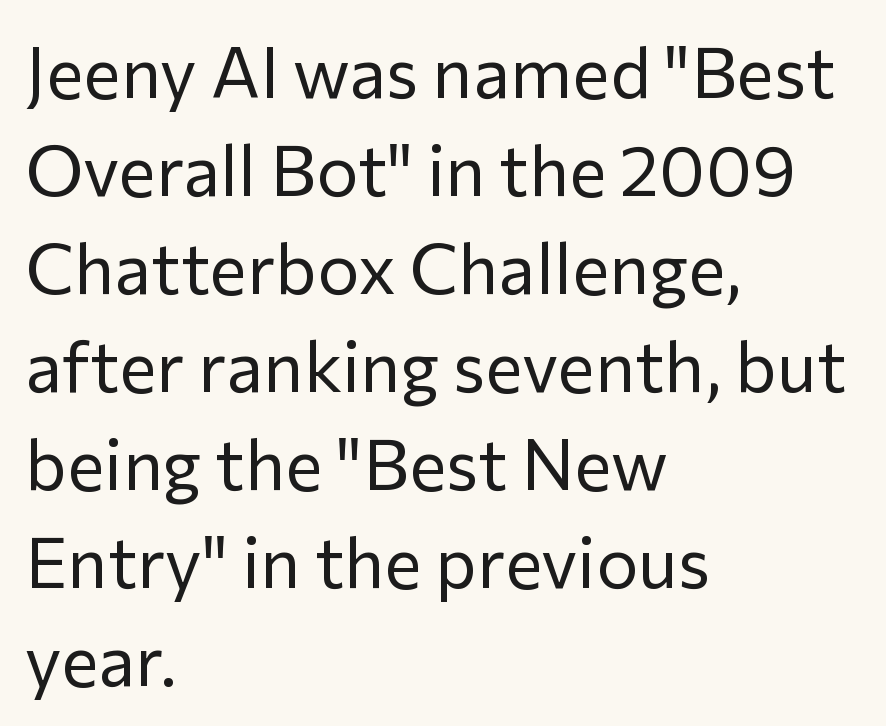
The words here are not underlined. Baseline-to-baseline distance is the conventional proportion of letter height. Posture: upright roman. Each line starts at the same left margin while the right side varies.
